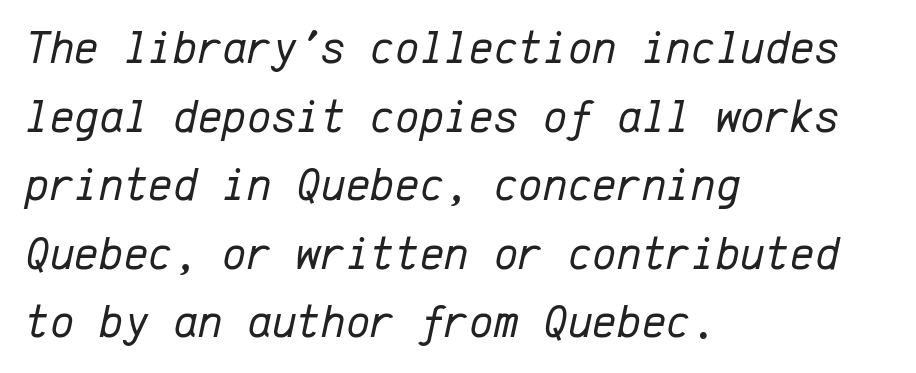
Slant detected: the letters are inclined. No word sits above an underline. Students, note that the glyphs here touch the page at normal intervals. Left-aligned paragraph, ragged on the right.
